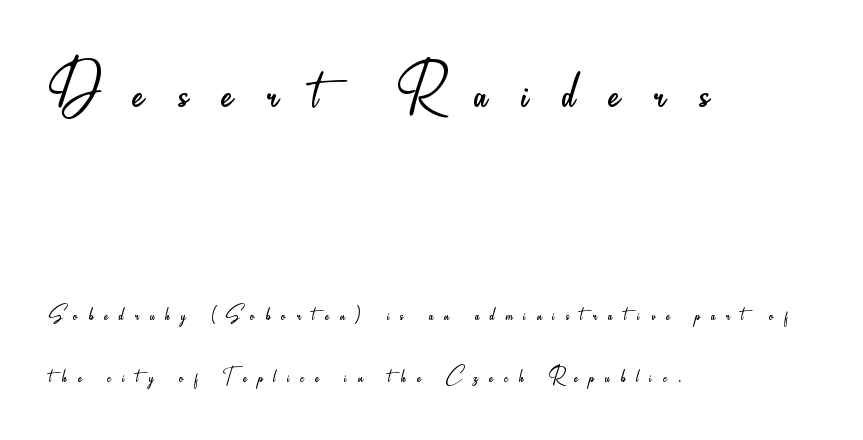
Q: Is the text bold? A: No.
Q: Is the text italic (slanted)? A: Yes.
Q: Is the typeface a serif or a sans-serif typeface? A: Sans-serif.
Q: Is the text underlined? A: No.
Q: How is the paragraph aligned? A: Left-aligned.
Q: Is the spacing between letters normal or unusually wide? A: Unusually wide.
Q: Is the spacing between lines tight, normal or loose? A: Loose.
Q: Which block of text is set in a larger size, the first (top) or the second (bottom)? A: The first (top) one.
Q: Width (condensed, normal, or wide)? A: Condensed.
Q: Stroke contrast? A: Low.
Q: x-height? A: Small.
Q: Monospaced? A: No.
